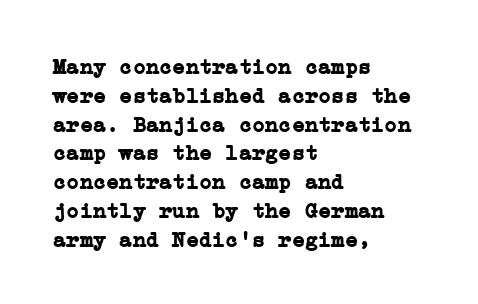
Q: Is the text bold? A: Yes.
Q: Is the text italic (slanted)? A: No, it is upright.
Q: Is the text underlined? A: No.
Q: How is the paragraph aligned? A: Left-aligned.
Q: Is the spacing between letters normal or unusually wide? A: Normal.
Q: Is the spacing between lines tight, normal or loose? A: Normal.
